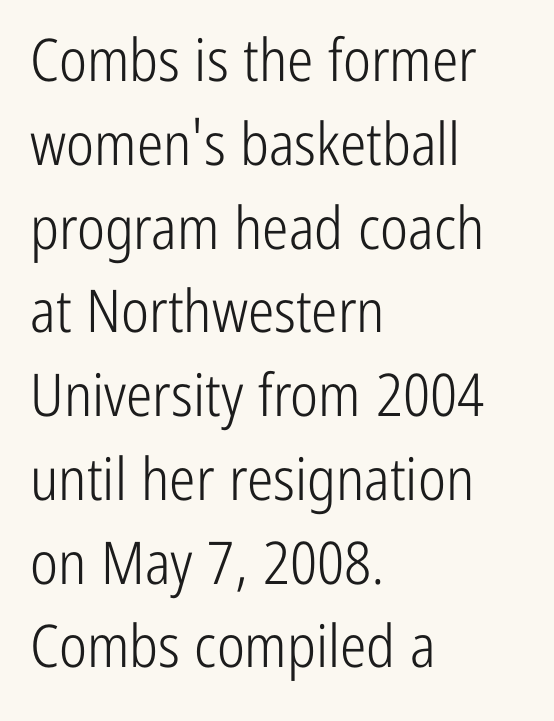
Q: Is the text bold? A: No.
Q: Is the text italic (slanted)? A: No, it is upright.
Q: Is the typeface a serif or a sans-serif typeface? A: Sans-serif.
Q: Is the text underlined? A: No.
Q: How is the paragraph aligned? A: Left-aligned.
Q: Is the spacing between letters normal or unusually wide? A: Normal.
Q: Is the spacing between lines tight, normal or loose? A: Normal.
Q: Width (condensed, normal, or wide)? A: Condensed.
Q: Stroke contrast? A: Low.
Q: x-height? A: Medium.
Q: Monospaced? A: No.
